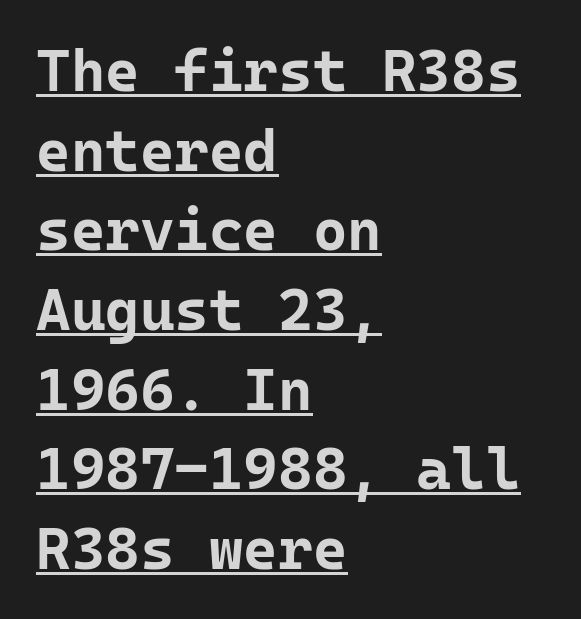
Words appear dense and cohesive because spacing is normal. Pretty heavy lettering here — definitely bold. The face used here is a sans, in the tradition of grotesques and geometrics. Italic? Not at all — the glyphs are vertical. This sample keeps an unexceptional amount of space between lines.
